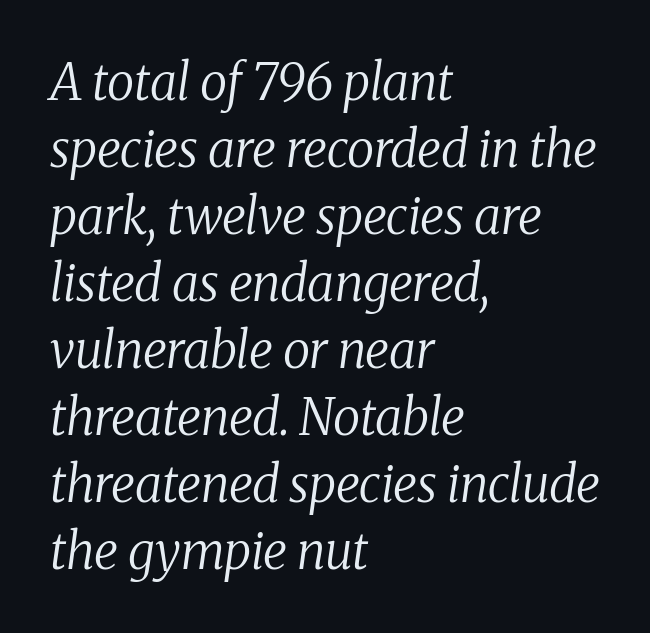
The image shows 50 px regular-weight serif type, italic (leaning right); set left-aligned, normal line spacing (1.34x), normal letter spacing, not underlined; medium stroke contrast and a medium x-height.
